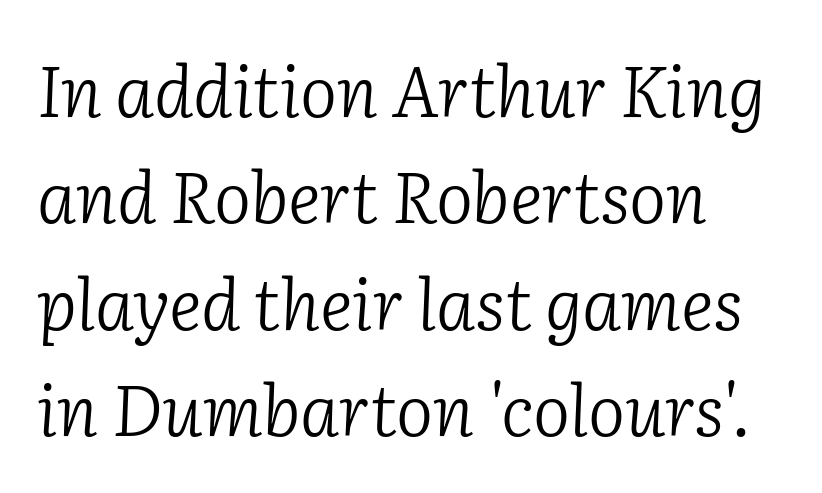
{"serif": "yes", "italic": "yes", "lean": "right", "slant_degrees": 2, "bold": "no", "weight": "light", "width": "normal", "stroke_contrast": "low", "x_height": "medium", "monospaced": "no", "underline": "no", "align": "left", "line_spacing": "normal", "line_spacing_ratio": 1.52, "letter_spacing": "normal", "letter_spacing_em": 0.0, "glyph_px": 70}
